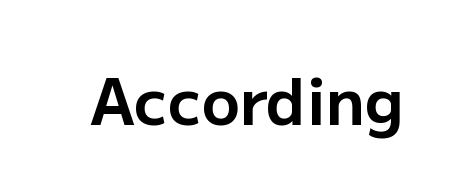
Quick note: not italic, upright. The letters are bold, with thick, heavy strokes. Any mark beneath the type? The region is blank. Here the designer chose a conventional face with non-uniform glyph widths.
